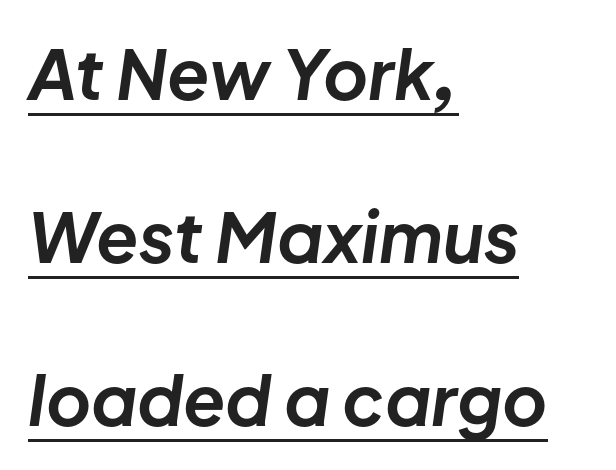
{"italic": "yes", "lean": "right", "slant_degrees": 8, "bold": "yes", "weight": "bold", "width": "normal", "stroke_contrast": "low", "x_height": "medium", "monospaced": "no", "underline": "yes", "align": "left", "line_spacing": "loose", "line_spacing_ratio": 2.36, "letter_spacing": "normal", "letter_spacing_em": 0.0, "glyph_px": 69}
